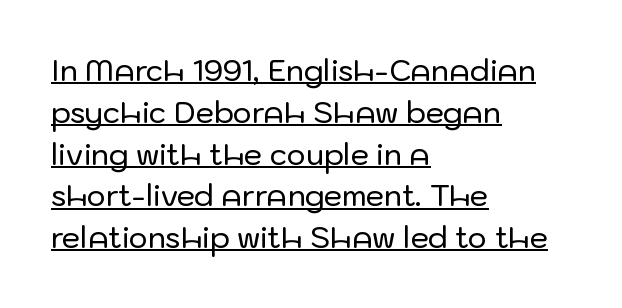
The image shows 29 px sans-serif type, upright; set left-aligned, normal line spacing (1.44x), normal letter spacing, underlined; low stroke contrast and a medium x-height.
